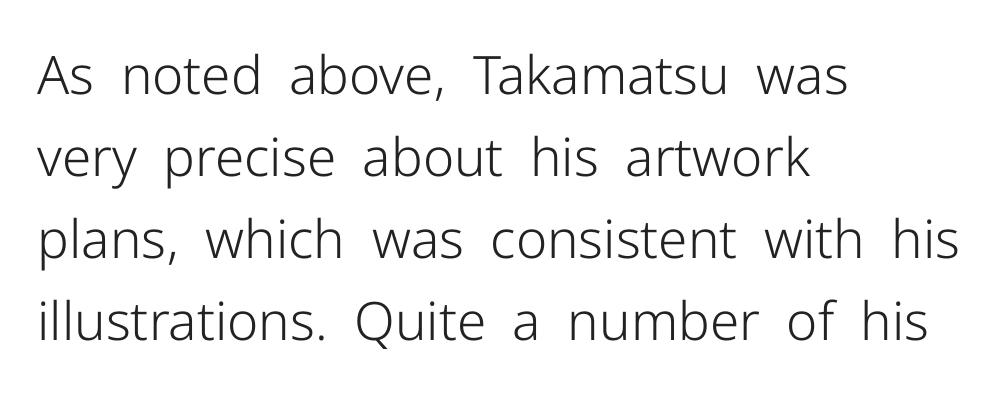
{"serif": "no", "italic": "no", "bold": "no", "weight": "light", "width": "normal", "stroke_contrast": "low", "x_height": "medium", "monospaced": "no", "underline": "no", "align": "left", "line_spacing": "normal", "line_spacing_ratio": 1.55, "letter_spacing": "normal", "letter_spacing_em": 0.0, "glyph_px": 53}
